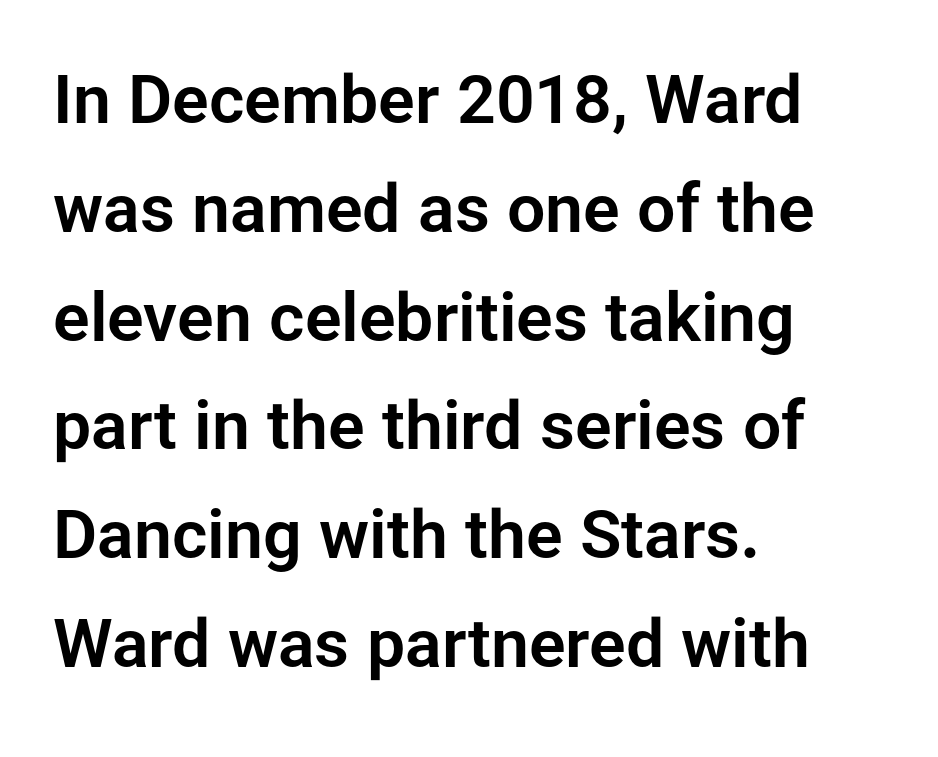
Q: Is the text italic (slanted)? A: No, it is upright.
Q: Is the typeface a serif or a sans-serif typeface? A: Sans-serif.
Q: Is the text underlined? A: No.
Q: How is the paragraph aligned? A: Left-aligned.
Q: Is the spacing between letters normal or unusually wide? A: Normal.
Q: Is the spacing between lines tight, normal or loose? A: Normal.
Q: Width (condensed, normal, or wide)? A: Normal.
Q: Stroke contrast? A: Low.
Q: x-height? A: Medium.
Q: Monospaced? A: No.
